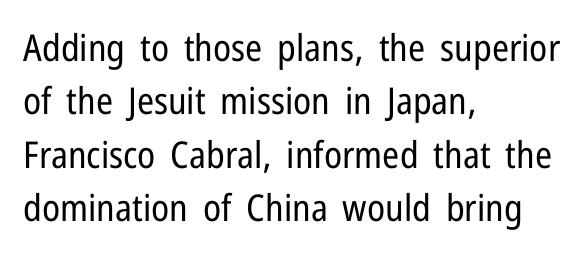
{"serif": "no", "italic": "no", "bold": "no", "weight": "regular", "width": "condensed", "stroke_contrast": "low", "x_height": "medium", "monospaced": "no", "underline": "no", "align": "left", "line_spacing": "normal", "line_spacing_ratio": 1.44, "letter_spacing": "normal", "letter_spacing_em": 0.0, "glyph_px": 37}
